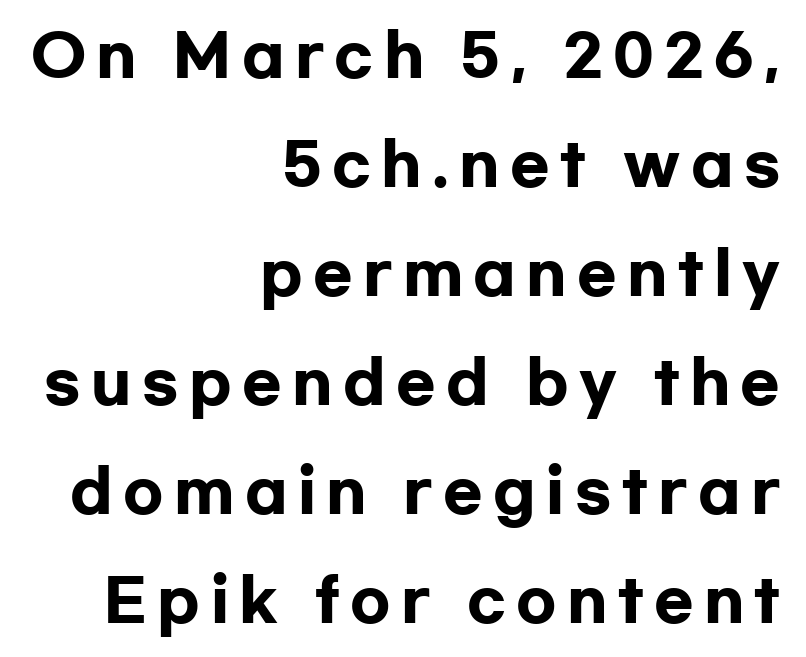
The image shows 58 px heavy, wide sans-serif type, upright; set right-aligned, line spacing 1.88x, not underlined; low stroke contrast and a medium x-height.
